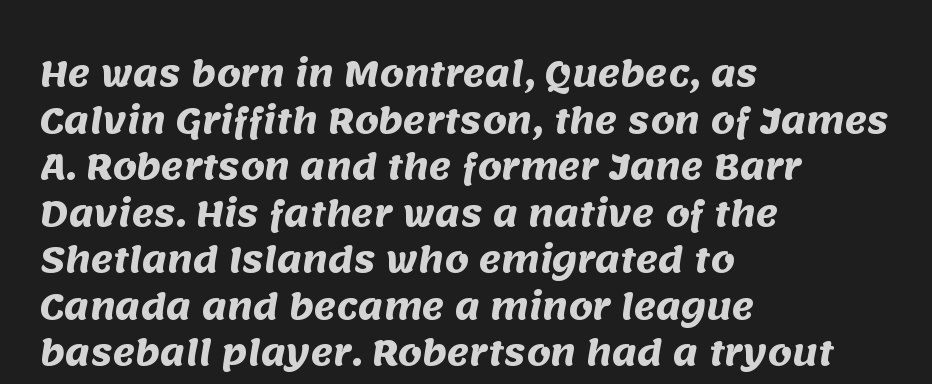
The rendering uses natural spacing where letterforms have individual widths. To sum up the face: it is a sans, with no serifs. Anything drawn beneath the words? Only blank space. Glyph-to-glyph distance matches everyday printed text. Weight: bold.
